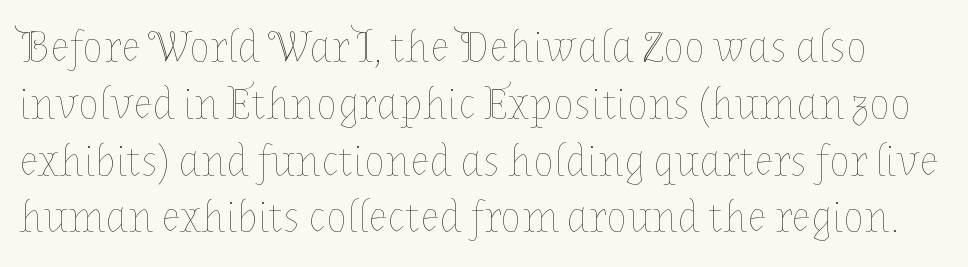
Here the designer chose a conventional face with non-uniform glyph widths. Vertical strokes here are truly vertical. Tracking here is standard; glyphs follow each other at the usual distance. Check the space under the baseline: it is left empty. Weight: not bold — regular or lighter. Vertical spacing — default.
